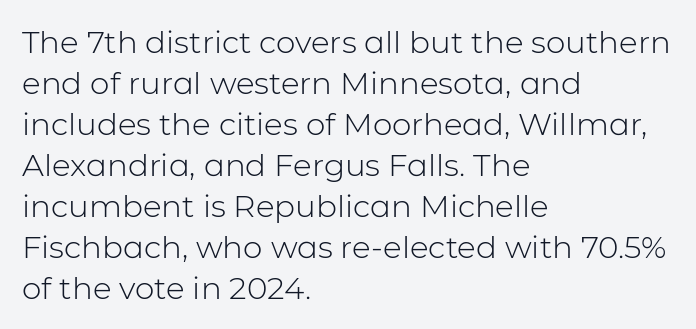
{"serif": "no", "italic": "no", "bold": "no", "weight": "light", "width": "normal", "stroke_contrast": "low", "x_height": "medium", "monospaced": "no", "underline": "no", "align": "left", "line_spacing": "normal", "line_spacing_ratio": 1.32, "letter_spacing": "normal", "letter_spacing_em": 0.0, "glyph_px": 31}
